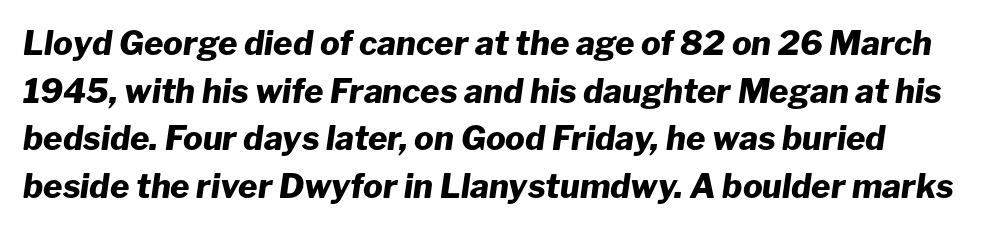
Q: Is the text bold? A: Yes.
Q: Is the text italic (slanted)? A: Yes, it leans right by about 8 degrees.
Q: Is the text underlined? A: No.
Q: Is the spacing between letters normal or unusually wide? A: Normal.
Q: Is the spacing between lines tight, normal or loose? A: Normal.
Q: Width (condensed, normal, or wide)? A: Normal.
Q: Stroke contrast? A: Low.
Q: x-height? A: Medium.
Q: Monospaced? A: No.
